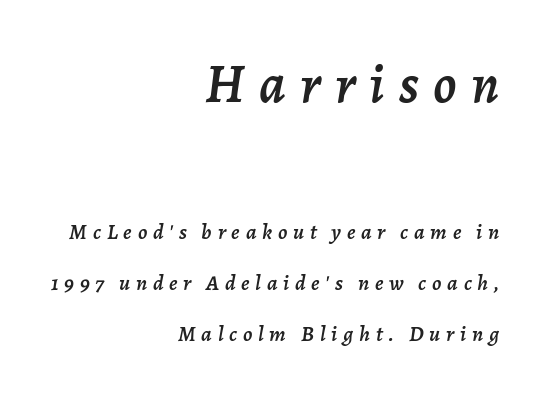
Leading is clearly above the norm, producing a sparse column. Display-style spreading of the glyphs; the letterfit is very open. Larger block? The one above; the one below is distinctly smaller. Right-aligned paragraph, ragged on the left. Decoration check: the copy has no underline.
